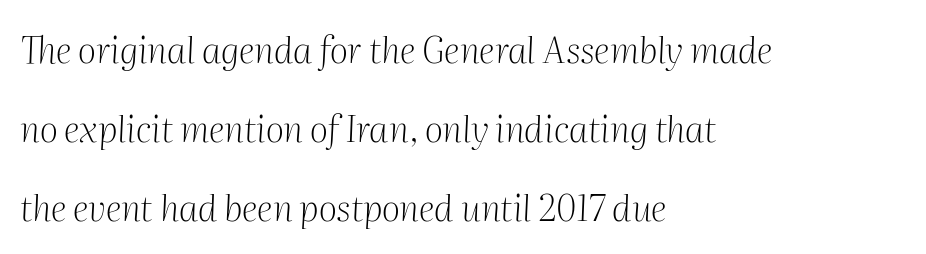
The image shows 36 px light serif type, italic (leaning right); set left-aligned, loose line spacing (2.2x), normal letter spacing, not underlined; medium stroke contrast and a medium x-height.
